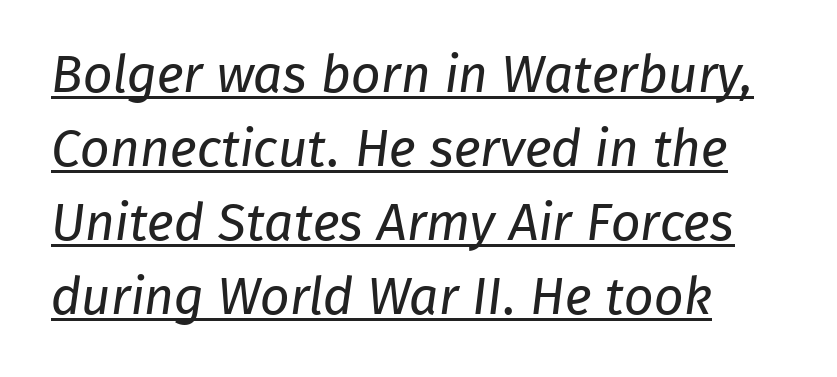
Q: Is the text bold? A: No.
Q: Is the typeface a serif or a sans-serif typeface? A: Sans-serif.
Q: Is the text underlined? A: Yes.
Q: How is the paragraph aligned? A: Left-aligned.
Q: Is the spacing between letters normal or unusually wide? A: Normal.
Q: Is the spacing between lines tight, normal or loose? A: Normal.
Q: Width (condensed, normal, or wide)? A: Normal.
Q: Stroke contrast? A: Low.
Q: x-height? A: Medium.
Q: Monospaced? A: No.
